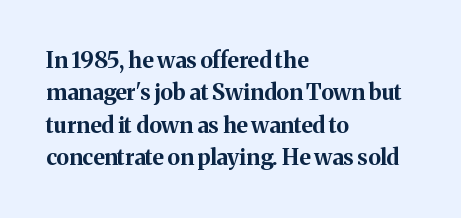
This block has exactly the height ordinary leading produces. A roman cut, with each character standing at attention. Typesetter's note: full bold, strokes at maximum text heaviness. The rendering anchors every line to the left-hand side.
